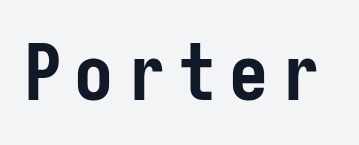
Q: Is the text bold? A: Yes.
Q: Is the text italic (slanted)? A: No, it is upright.
Q: Is the typeface a serif or a sans-serif typeface? A: Sans-serif.
Q: Is the text underlined? A: No.
Q: Width (condensed, normal, or wide)? A: Condensed.
Q: Stroke contrast? A: Low.
Q: x-height? A: Medium.
